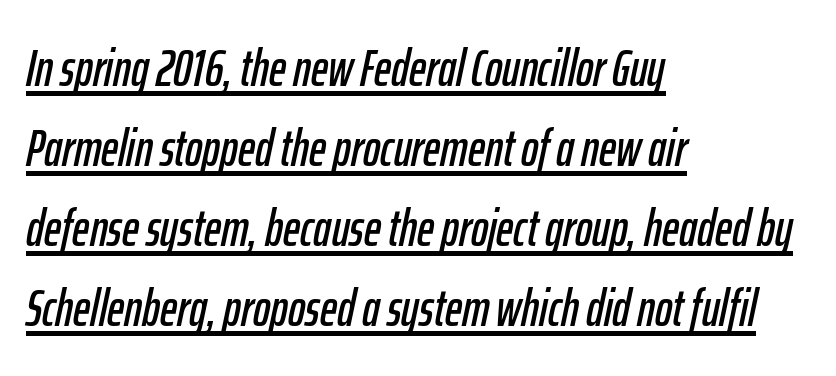
{"italic": "yes", "lean": "right", "slant_degrees": 12, "width": "condensed", "stroke_contrast": "low", "x_height": "medium", "monospaced": "no", "underline": "yes", "align": "left", "line_spacing": "normal", "line_spacing_ratio": 1.54, "letter_spacing": "normal", "letter_spacing_em": 0.0, "glyph_px": 52}
